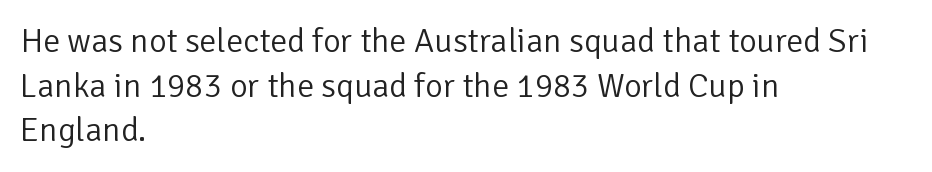
Honestly, there is no underline to notice here at all. A typesetter would label this face a sans. Honestly, the row spacing looks completely unremarkable. Think of a printed novel: that variable character pitch is what you see here. This rendering uses left alignment, leaving the right contour irregular. Counters stay open thanks to moderate or lighter strokes.
